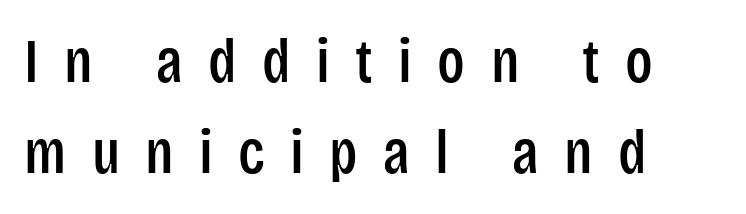
{"serif": "no", "italic": "no", "width": "condensed", "stroke_contrast": "low", "x_height": "large", "monospaced": "no", "underline": "no", "align": "left", "line_spacing": "normal", "line_spacing_ratio": 1.46, "letter_spacing": "wide", "letter_spacing_em": 0.41, "glyph_px": 62}
